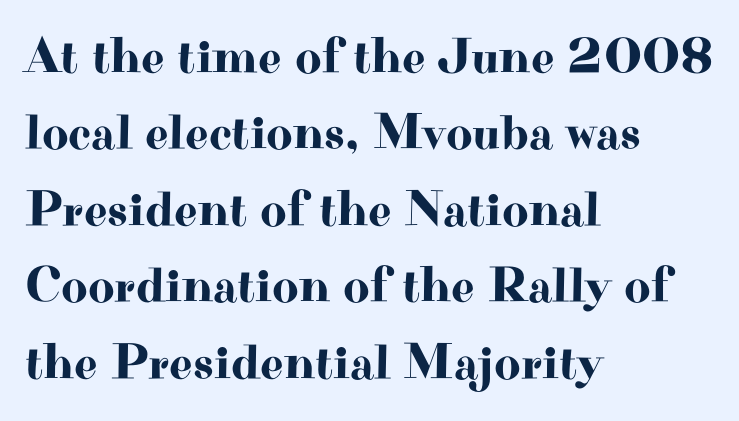
{"serif": "yes", "italic": "no", "width": "wide", "stroke_contrast": "high", "x_height": "small", "monospaced": "no", "underline": "no", "align": "left", "line_spacing": "normal", "line_spacing_ratio": 1.5, "letter_spacing": "normal", "letter_spacing_em": 0.0, "glyph_px": 51}
